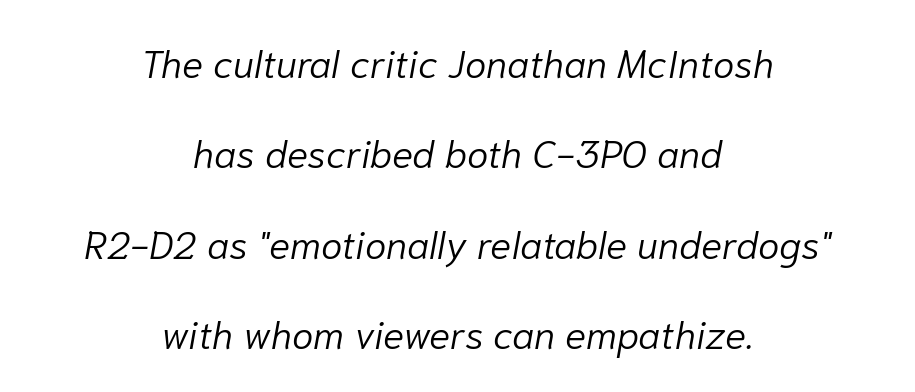
{"italic": "yes", "lean": "right", "slant_degrees": 10, "bold": "no", "weight": "light", "width": "normal", "stroke_contrast": "low", "x_height": "medium", "monospaced": "no", "underline": "no", "align": "center", "line_spacing": "loose", "line_spacing_ratio": 2.32, "letter_spacing": "normal", "letter_spacing_em": 0.0, "glyph_px": 39}
